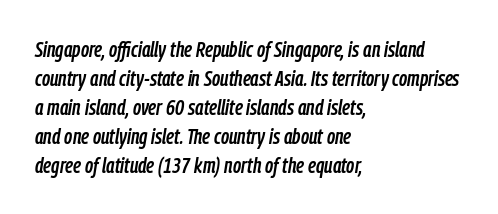
Q: Is the text italic (slanted)? A: Yes, it leans right by about 9 degrees.
Q: Is the text underlined? A: No.
Q: How is the paragraph aligned? A: Left-aligned.
Q: Is the spacing between letters normal or unusually wide? A: Normal.
Q: Is the spacing between lines tight, normal or loose? A: Normal.
